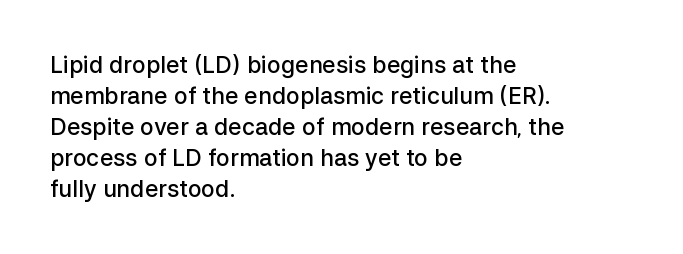
Q: Is the text bold? A: Semi-bold.
Q: Is the text italic (slanted)? A: No, it is upright.
Q: Is the text underlined? A: No.
Q: How is the paragraph aligned? A: Left-aligned.
Q: Is the spacing between letters normal or unusually wide? A: Normal.
Q: Is the spacing between lines tight, normal or loose? A: Normal.
